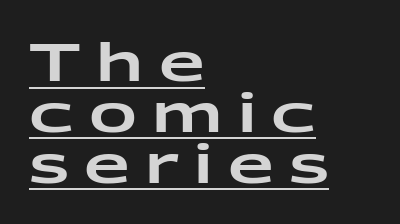
The image shows 53 px wide sans-serif type, upright; set left-aligned, tight line spacing (0.96x), unusually wide letter spacing (+0.29 em), underlined; low stroke contrast and a medium x-height.
